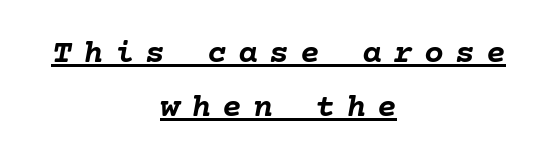
The image shows 33 px semibold type, italic (leaning right); set centered, normal line spacing (1.64x), unusually wide letter spacing (+0.34 em), underlined; low stroke contrast and a medium x-height.
